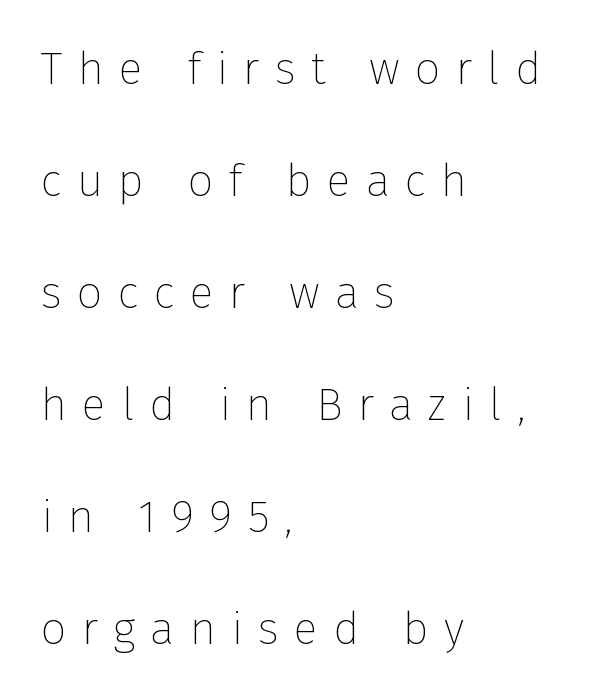
Q: Is the text bold? A: No.
Q: Is the text italic (slanted)? A: No, it is upright.
Q: Is the typeface a serif or a sans-serif typeface? A: Sans-serif.
Q: Is the text underlined? A: No.
Q: How is the paragraph aligned? A: Left-aligned.
Q: Is the spacing between letters normal or unusually wide? A: Unusually wide.
Q: Is the spacing between lines tight, normal or loose? A: Loose.
Q: Width (condensed, normal, or wide)? A: Normal.
Q: Stroke contrast? A: Low.
Q: x-height? A: Medium.
Q: Monospaced? A: No.
